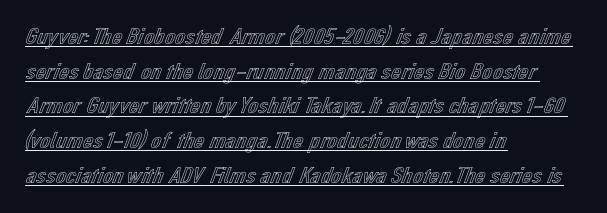
Notice how the passage keeps a crisp vertical edge on the left only. The vertical gap from one line to the next is medium. The typesetter has applied underlining to the passage shown. What stands out about the letter spacing? Nothing — it is the standard amount.
